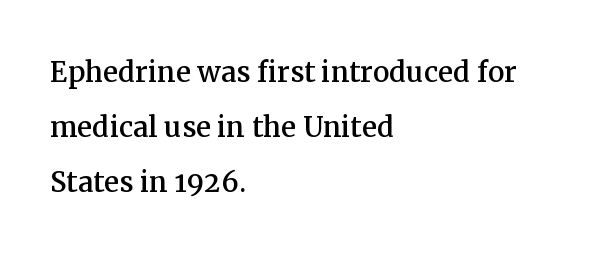
Look at the bottom of the vertical strokes: they flare into serifs here. Varying glyph widths throughout — classic text-font behaviour. Reading down the column, the eye jumps a familiar distance to each next line. Every stem runs plumb, perpendicular to the baseline. The horizontal fit of the characters is conventional and even. Short and long lines alike share a common starting point at left.
